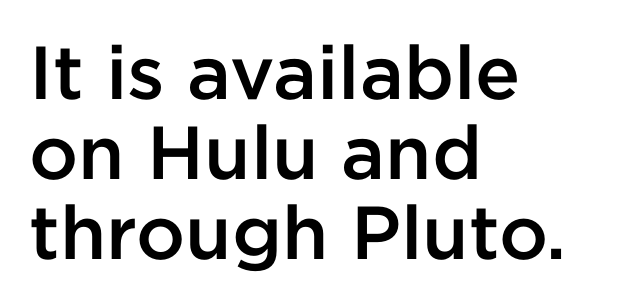
{"serif": "no", "italic": "no", "bold": "semi", "weight": "semibold", "width": "normal", "stroke_contrast": "low", "x_height": "medium", "monospaced": "no", "underline": "no", "align": "left", "line_spacing": "tight", "line_spacing_ratio": 1.07, "letter_spacing": "normal", "letter_spacing_em": 0.0, "glyph_px": 75}
